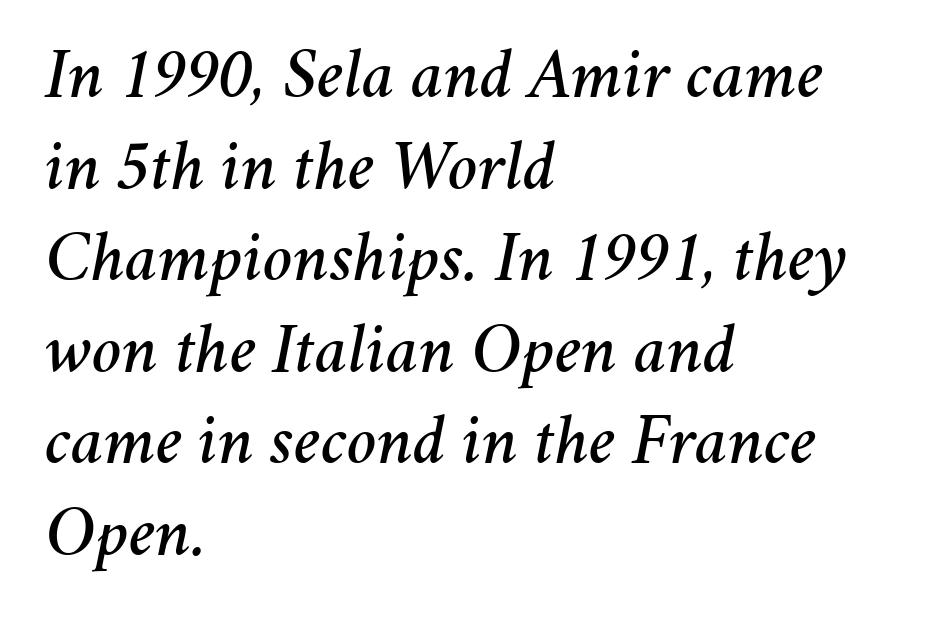
{"italic": "yes", "lean": "right", "slant_degrees": 11, "width": "normal", "stroke_contrast": "medium", "x_height": "medium", "monospaced": "no", "underline": "no", "align": "left", "line_spacing": "normal", "line_spacing_ratio": 1.29, "letter_spacing": "normal", "letter_spacing_em": 0.0, "glyph_px": 71}
